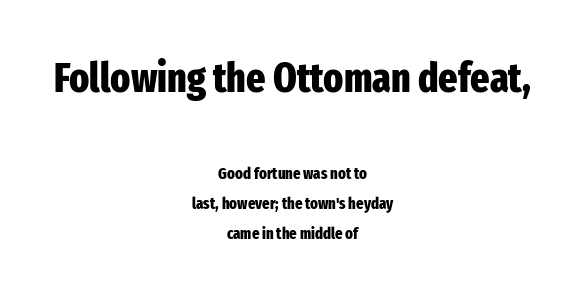
Q: Is the text bold? A: Yes.
Q: Is the text italic (slanted)? A: No, it is upright.
Q: Is the typeface a serif or a sans-serif typeface? A: Sans-serif.
Q: Is the text underlined? A: No.
Q: How is the paragraph aligned? A: Centered.
Q: Is the spacing between letters normal or unusually wide? A: Normal.
Q: Is the spacing between lines tight, normal or loose? A: Loose.
Q: Which block of text is set in a larger size, the first (top) or the second (bottom)? A: The first (top) one.
Q: Width (condensed, normal, or wide)? A: Condensed.
Q: Stroke contrast? A: Low.
Q: x-height? A: Medium.
Q: Monospaced? A: No.
